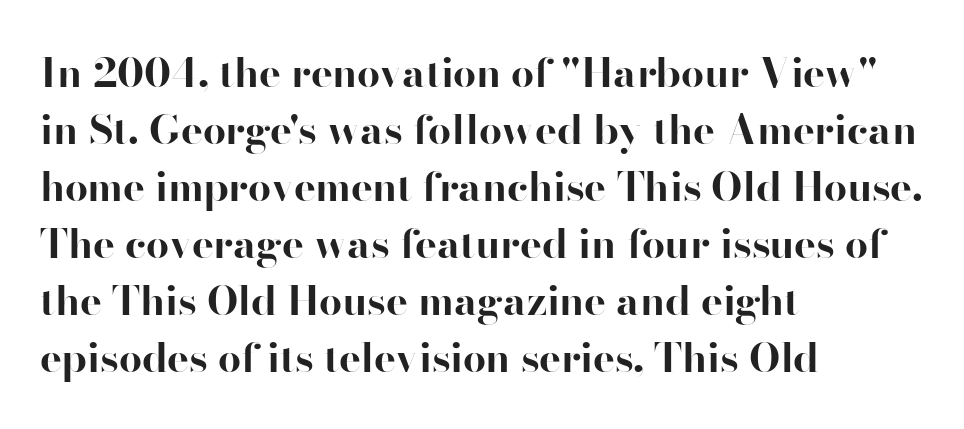
{"serif": "no", "italic": "no", "bold": "yes", "weight": "bold", "width": "normal", "stroke_contrast": "high", "x_height": "small", "monospaced": "no", "underline": "no", "align": "left", "line_spacing": "normal", "line_spacing_ratio": 1.39, "letter_spacing": "normal", "letter_spacing_em": 0.0, "glyph_px": 41}
